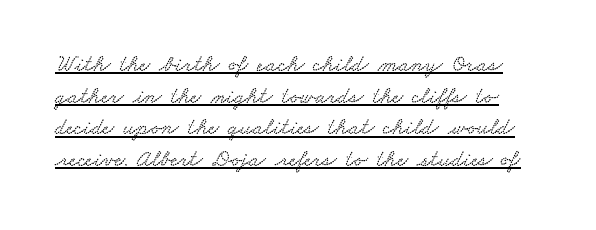
{"underline": "yes", "line_spacing": "normal", "line_spacing_ratio": 1.38, "letter_spacing": "normal", "letter_spacing_em": 0.0, "glyph_px": 23}
